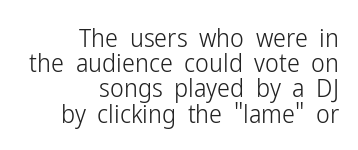
The image shows 26 px text type, upright; set right-aligned, tight line spacing (0.97x), normal letter spacing, not underlined.
